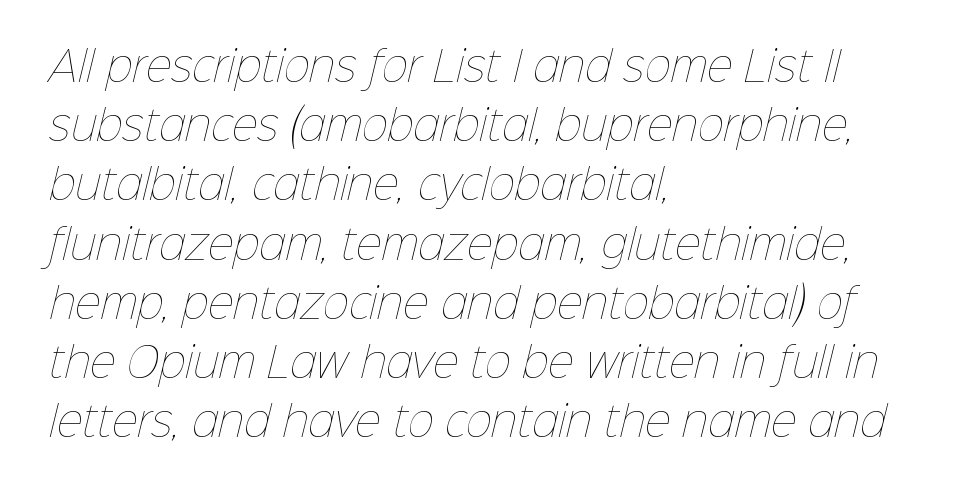
Q: Is the text bold? A: No.
Q: Is the text underlined? A: No.
Q: How is the paragraph aligned? A: Left-aligned.
Q: Is the spacing between letters normal or unusually wide? A: Normal.
Q: Is the spacing between lines tight, normal or loose? A: Normal.
Q: Width (condensed, normal, or wide)? A: Normal.
Q: Stroke contrast? A: Low.
Q: x-height? A: Medium.
Q: Monospaced? A: No.
